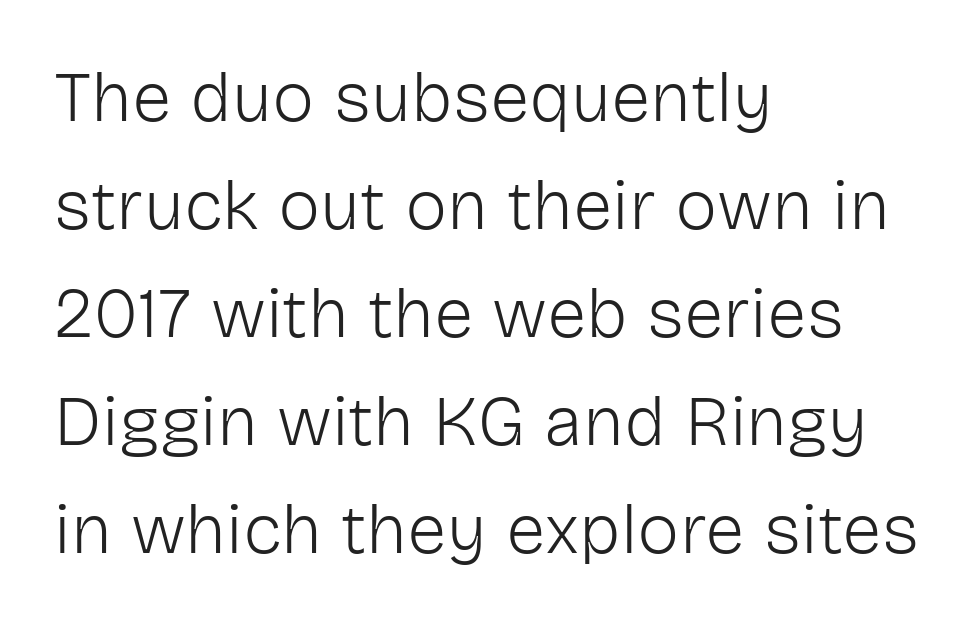
Quick note: underline off. Leading matches the norm, producing a regular column. These glyphs show unthickened strokes, regular width or finer. Unlike a traditional serif, this face leaves its strokes unadorned.
